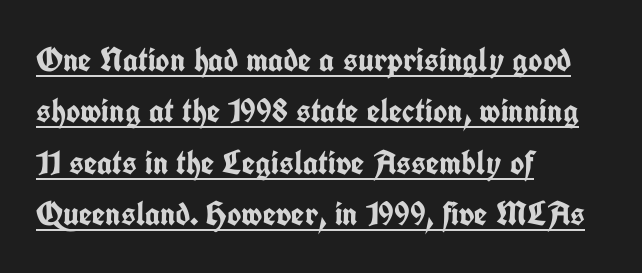
Students, observe the line beneath the letters — that is underlining. The rendering keeps characters at their native spacing. The typeface chosen for these lines omits serifs. Characters remain perfectly vertical along every line. Do the characters align in a grid? No, the font is proportional. Leading: standard.
